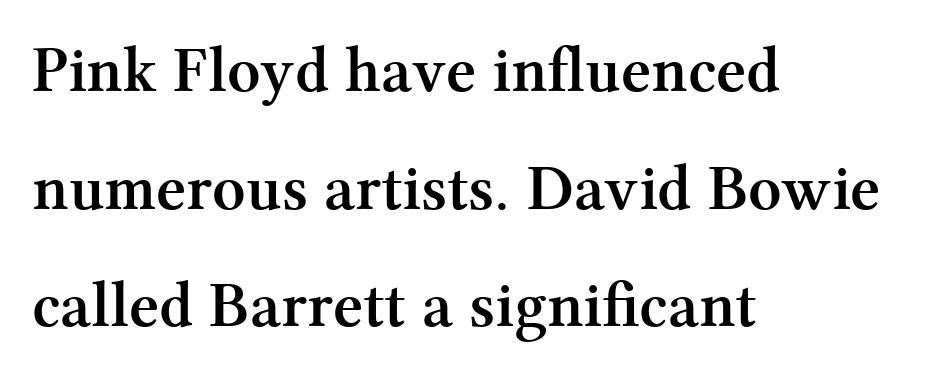
Q: Is the text bold? A: Yes.
Q: Is the text italic (slanted)? A: No, it is upright.
Q: Is the typeface a serif or a sans-serif typeface? A: Serif.
Q: Is the text underlined? A: No.
Q: How is the paragraph aligned? A: Left-aligned.
Q: Is the spacing between letters normal or unusually wide? A: Normal.
Q: Width (condensed, normal, or wide)? A: Normal.
Q: Stroke contrast? A: Medium.
Q: x-height? A: Medium.
Q: Monospaced? A: No.
